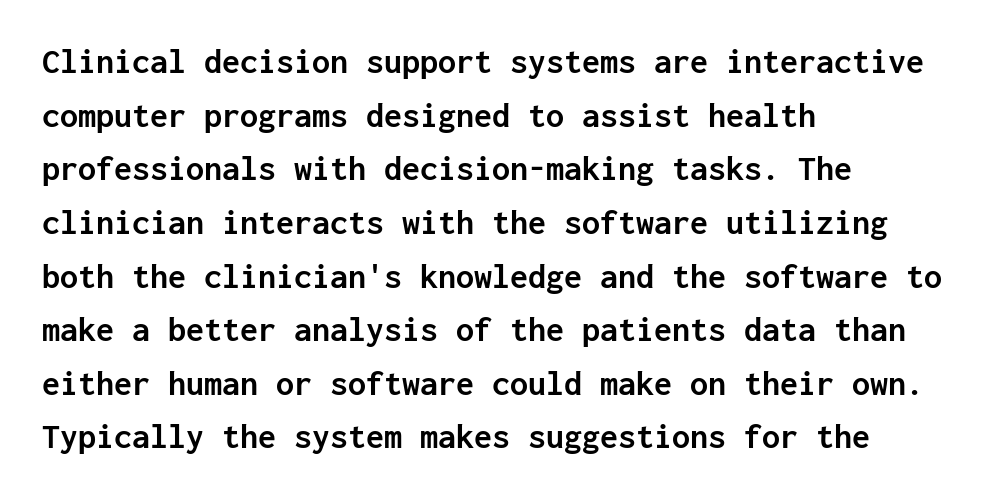
The rag falls on the right side of this text block. This is the regular roman posture of the typeface. A dark, heavy texture on the line: the type is bold. Fixed-width glyphs throughout — classic coding-font behaviour.
